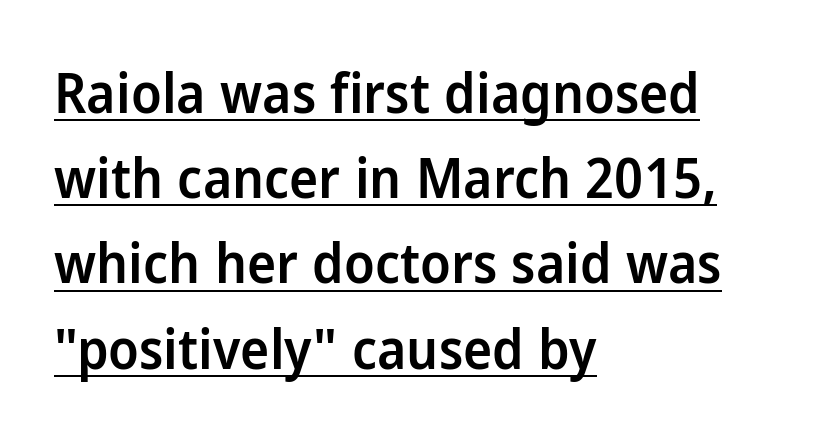
The text block is weighted toward the left margin, trailing off unevenly rightward. Typographic density is moderately raised because the face is semibold. Letterform terminals end flat and unadorned throughout the passage. A typesetter would call this leading conventional body-copy spacing. Compared with typical body copy, the letter spacing here is the same. Is this a fixed-width face? No — the glyphs have proportional, varying widths.
